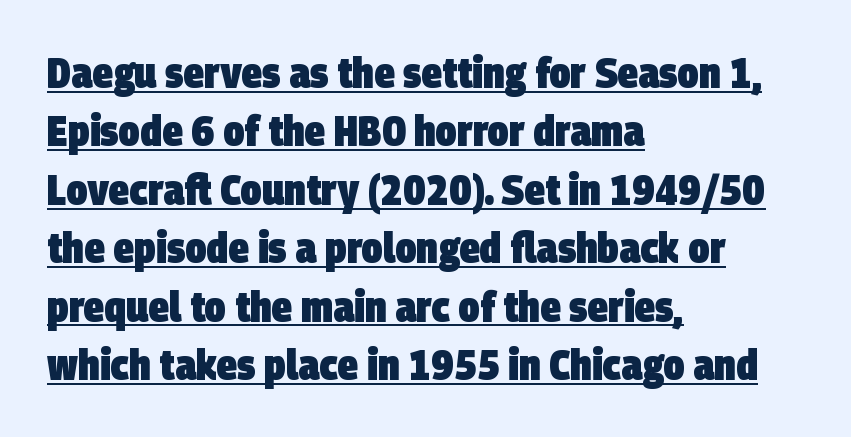
Q: Is the text bold? A: Yes.
Q: Is the typeface a serif or a sans-serif typeface? A: Sans-serif.
Q: Is the text underlined? A: Yes.
Q: How is the paragraph aligned? A: Left-aligned.
Q: Is the spacing between letters normal or unusually wide? A: Normal.
Q: Is the spacing between lines tight, normal or loose? A: Normal.
Q: Width (condensed, normal, or wide)? A: Condensed.
Q: Stroke contrast? A: Low.
Q: x-height? A: Large.
Q: Monospaced? A: No.
